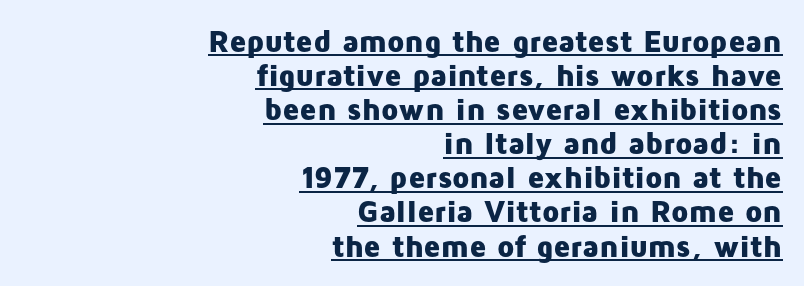
Q: Is the text bold? A: Yes.
Q: Is the text italic (slanted)? A: No, it is upright.
Q: Is the typeface a serif or a sans-serif typeface? A: Sans-serif.
Q: Is the text underlined? A: Yes.
Q: How is the paragraph aligned? A: Right-aligned.
Q: Is the spacing between letters normal or unusually wide? A: Normal.
Q: Is the spacing between lines tight, normal or loose? A: Tight.
Q: Width (condensed, normal, or wide)? A: Normal.
Q: Stroke contrast? A: Low.
Q: x-height? A: Medium.
Q: Monospaced? A: No.
